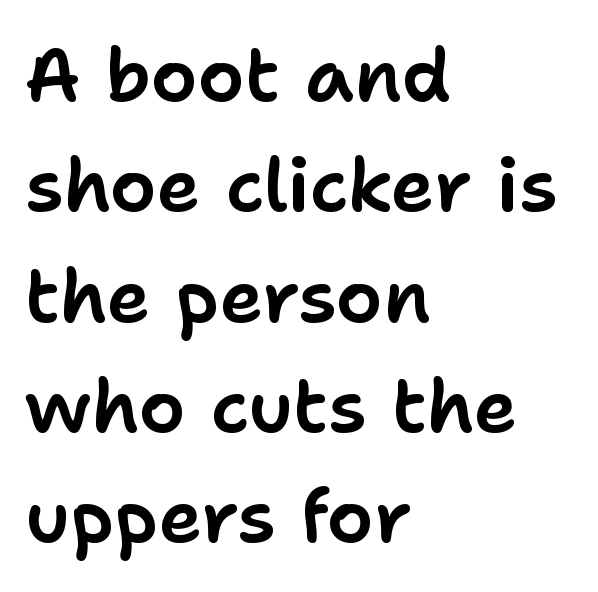
Think of a printed novel: that variable character pitch is what you see here. Posture: vertical. The paragraph has a hard left edge and a soft right edge. Compared with typical body copy, the letter spacing here is the same. Are there feet on the stems? There aren't — it's a sans.
